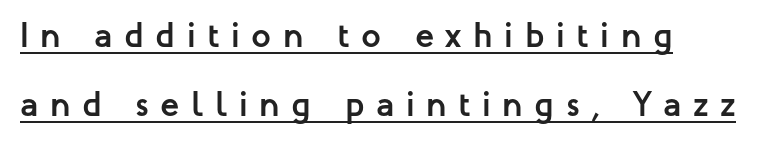
Q: Is the text bold? A: Yes.
Q: Is the text italic (slanted)? A: No, it is upright.
Q: Is the typeface a serif or a sans-serif typeface? A: Sans-serif.
Q: Is the text underlined? A: Yes.
Q: Is the spacing between letters normal or unusually wide? A: Unusually wide.
Q: Is the spacing between lines tight, normal or loose? A: Loose.
Q: Width (condensed, normal, or wide)? A: Normal.
Q: Stroke contrast? A: Low.
Q: x-height? A: Medium.
Q: Monospaced? A: No.
